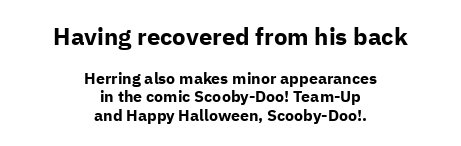
Q: Is the text bold? A: Yes.
Q: Is the text italic (slanted)? A: No, it is upright.
Q: Is the text underlined? A: No.
Q: How is the paragraph aligned? A: Centered.
Q: Is the spacing between letters normal or unusually wide? A: Normal.
Q: Is the spacing between lines tight, normal or loose? A: Tight.
Q: Which block of text is set in a larger size, the first (top) or the second (bottom)? A: The first (top) one.
